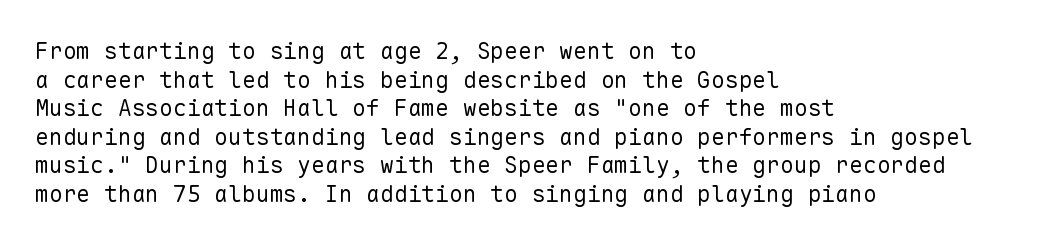
Beneath every word, the page is bare. On a weight scale, this lands at 450 or below. Look at the tracking — it's just the regular setting, nothing added. The typesetter chose a ragged-right arrangement here. Upright lettering throughout.
